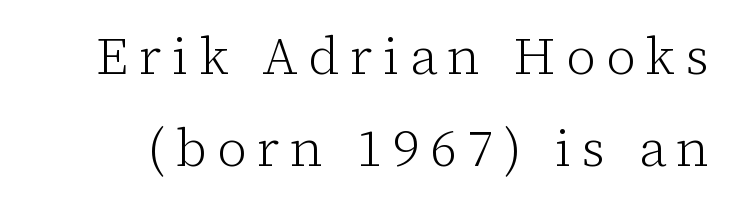
Compared with typical body copy, the letter spacing here is much looser. A typesetter would mark this as roman, not italic. The letters advance in unequal steps, a hallmark of proportional type. Compared with a typical body face, this is equally light or lighter still. Little horizontal feet cap the strokes, marking this as serif type.
